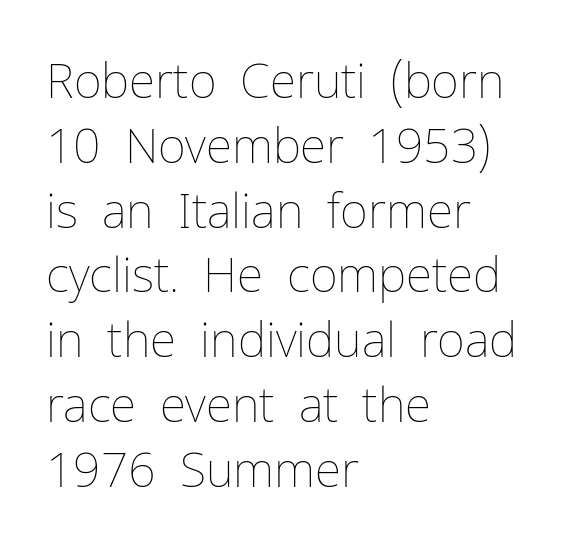
The image shows 48 px thin type, upright; set left-aligned, normal line spacing (1.35x), normal letter spacing, not underlined; low stroke contrast and a medium x-height.
